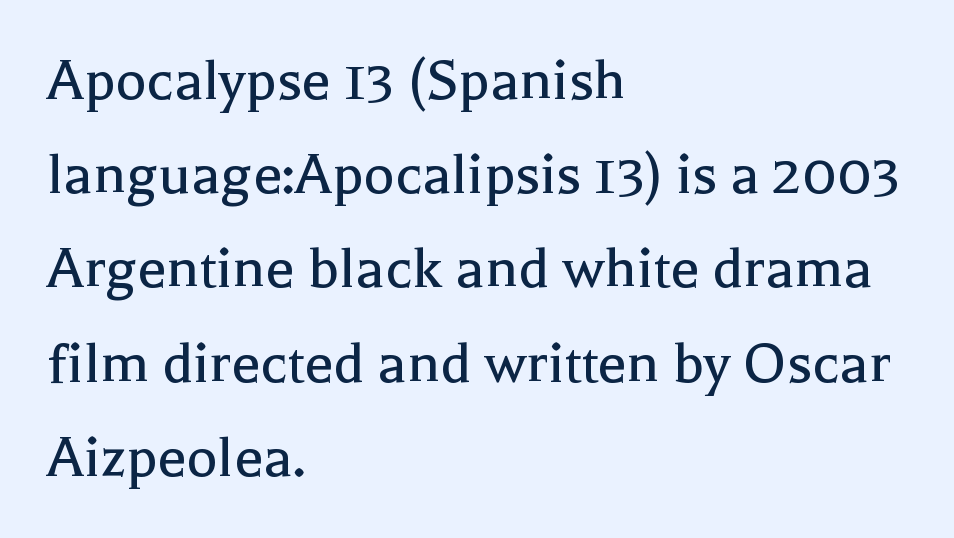
Q: Is the text bold? A: No.
Q: Is the text italic (slanted)? A: No, it is upright.
Q: Is the typeface a serif or a sans-serif typeface? A: Serif.
Q: Is the text underlined? A: No.
Q: How is the paragraph aligned? A: Left-aligned.
Q: Is the spacing between letters normal or unusually wide? A: Normal.
Q: Is the spacing between lines tight, normal or loose? A: Normal.
Q: Width (condensed, normal, or wide)? A: Normal.
Q: x-height? A: Medium.
Q: Monospaced? A: No.
